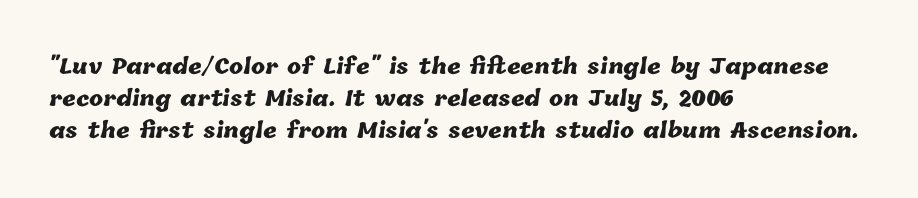
Every row of glyphs begins at an identical x-position on the left. Tracking here is standard; glyphs follow each other at the usual distance. Only glyphs here, with clear space below each row. Summary of vertical rhythm: regular, with standard interline spacing.
